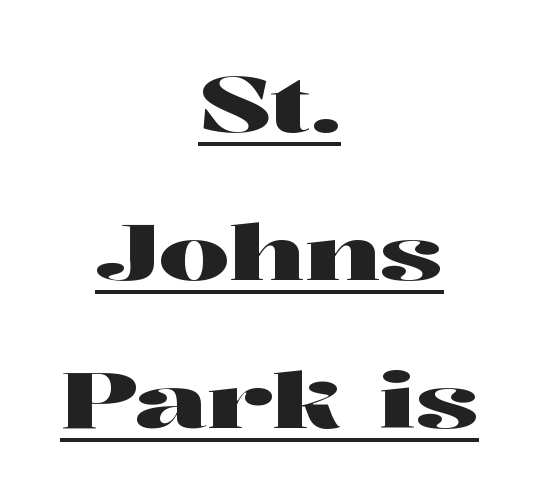
The rendering uses a large line-height, opening up the rows. Character widths vary here, with narrow letters taking less room than wide ones. You can see a thin bar hugging the bottom of the glyphs. These lines are composed in type with serifs.
